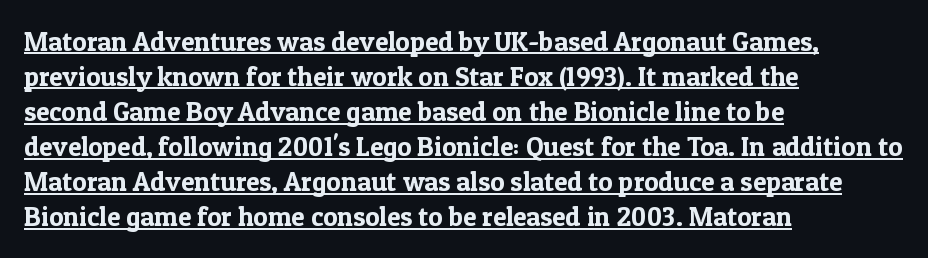
Does a line run under the words? Yes, clearly. Short and long lines alike share a common starting point at left. Ordinary non-slanted type is in use. Honestly, the row spacing looks completely unremarkable. In terms of letterspacing, this is plain default setting.
